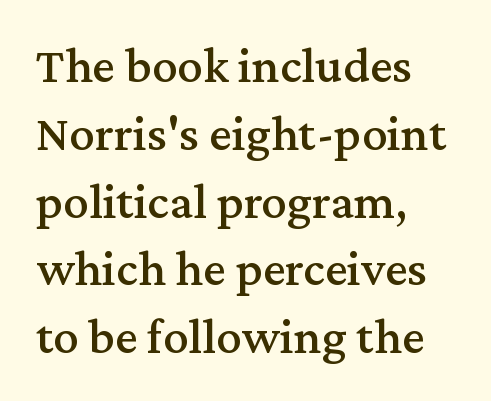
Q: Is the text italic (slanted)? A: No, it is upright.
Q: Is the typeface a serif or a sans-serif typeface? A: Serif.
Q: Is the text underlined? A: No.
Q: How is the paragraph aligned? A: Left-aligned.
Q: Is the spacing between letters normal or unusually wide? A: Normal.
Q: Is the spacing between lines tight, normal or loose? A: Normal.
Q: Width (condensed, normal, or wide)? A: Normal.
Q: Stroke contrast? A: Medium.
Q: x-height? A: Medium.
Q: Monospaced? A: No.
